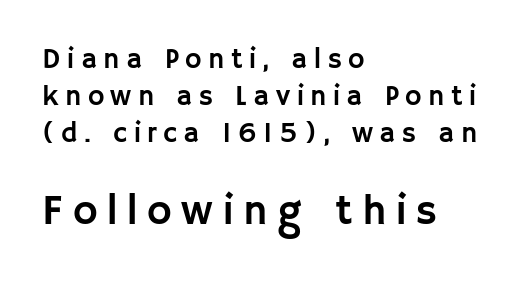
Q: Is the text italic (slanted)? A: No, it is upright.
Q: Is the typeface a serif or a sans-serif typeface? A: Sans-serif.
Q: Is the text underlined? A: No.
Q: How is the paragraph aligned? A: Left-aligned.
Q: Is the spacing between letters normal or unusually wide? A: Unusually wide.
Q: Is the spacing between lines tight, normal or loose? A: Normal.
Q: Which block of text is set in a larger size, the first (top) or the second (bottom)? A: The second (bottom) one.
Q: Width (condensed, normal, or wide)? A: Normal.
Q: Stroke contrast? A: Low.
Q: x-height? A: Large.
Q: Monospaced? A: No.
